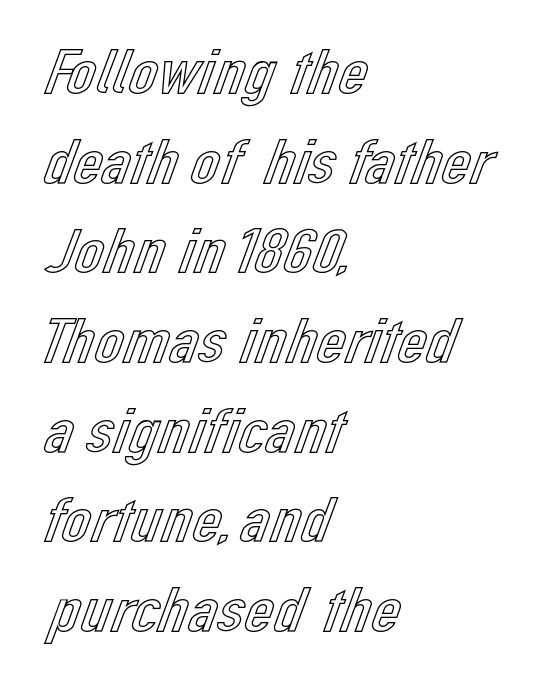
The image shows 65 px text type; set left-aligned, normal line spacing (1.38x), normal letter spacing, not underlined; a medium x-height.
